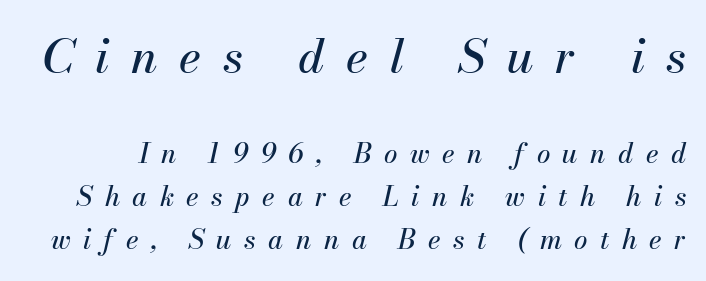
Q: Is the text italic (slanted)? A: Yes, it leans right by about 13 degrees.
Q: Is the text underlined? A: No.
Q: Is the spacing between letters normal or unusually wide? A: Unusually wide.
Q: Is the spacing between lines tight, normal or loose? A: Normal.
Q: Which block of text is set in a larger size, the first (top) or the second (bottom)? A: The first (top) one.
Q: Width (condensed, normal, or wide)? A: Normal.
Q: Stroke contrast? A: Medium.
Q: x-height? A: Small.
Q: Monospaced? A: No.
